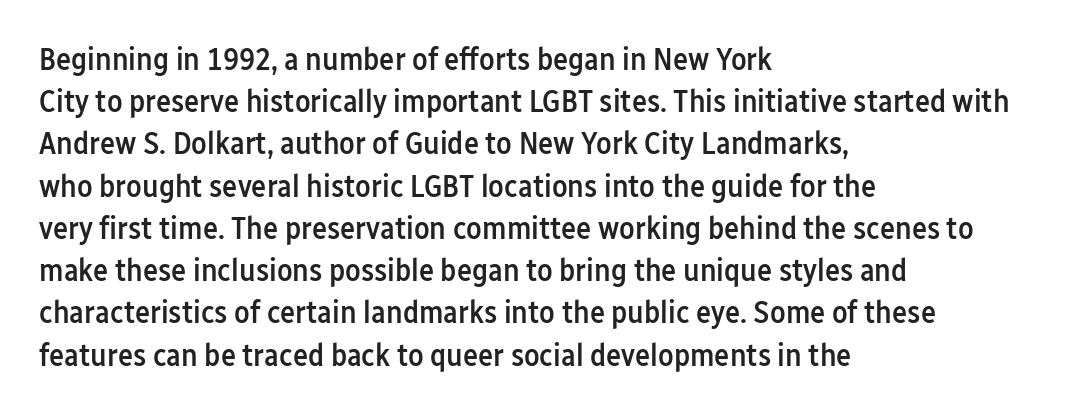
Q: Is the text bold? A: Semi-bold.
Q: Is the text italic (slanted)? A: No, it is upright.
Q: Is the typeface a serif or a sans-serif typeface? A: Sans-serif.
Q: Is the text underlined? A: No.
Q: How is the paragraph aligned? A: Left-aligned.
Q: Is the spacing between letters normal or unusually wide? A: Normal.
Q: Is the spacing between lines tight, normal or loose? A: Normal.
Q: Width (condensed, normal, or wide)? A: Condensed.
Q: Stroke contrast? A: Low.
Q: x-height? A: Medium.
Q: Monospaced? A: No.
